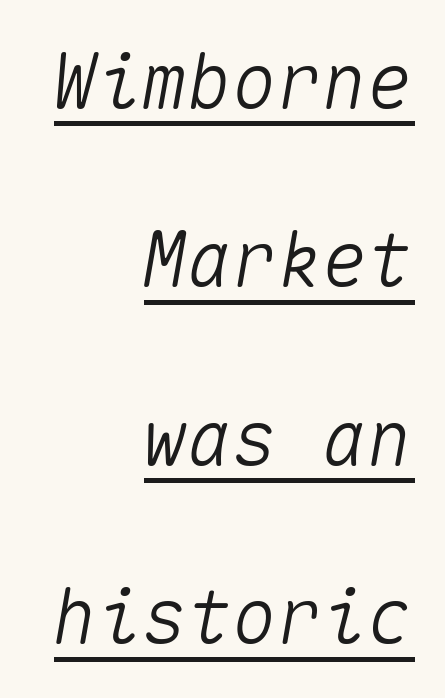
This sample has the even, mechanical cadence of fixed-width lettering. Vertically, the passage feels expansive, rows floating well apart. Yep, that's italic — everything's leaning. This rendering uses right alignment, leaving the left contour irregular. These characters rest on top of a visible drawn line.
